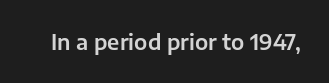
The image shows 21 px text type, upright; set normal letter spacing, not underlined.
